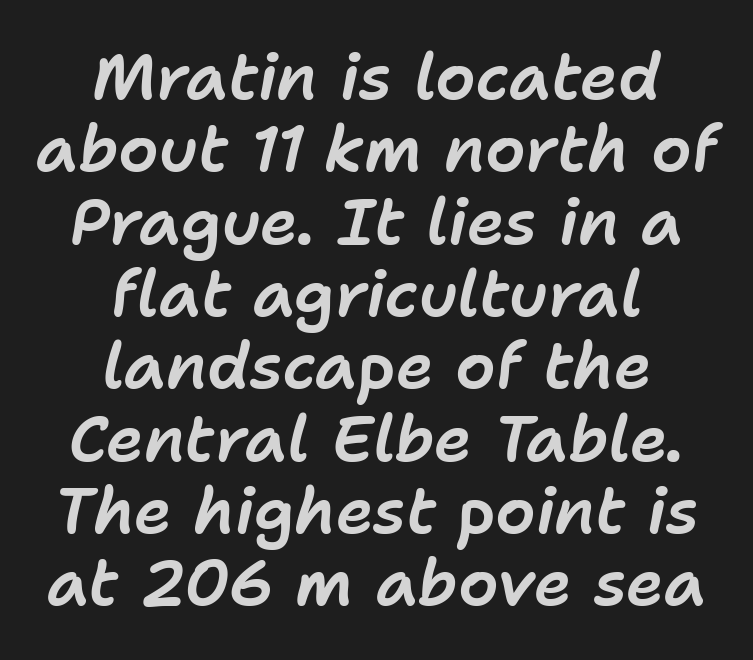
{"italic": "yes", "lean": "right", "slant_degrees": 11, "width": "normal", "stroke_contrast": "low", "x_height": "medium", "monospaced": "no", "underline": "no", "align": "center", "line_spacing": "tight", "line_spacing_ratio": 1.13, "letter_spacing": "normal", "letter_spacing_em": 0.0, "glyph_px": 64}
